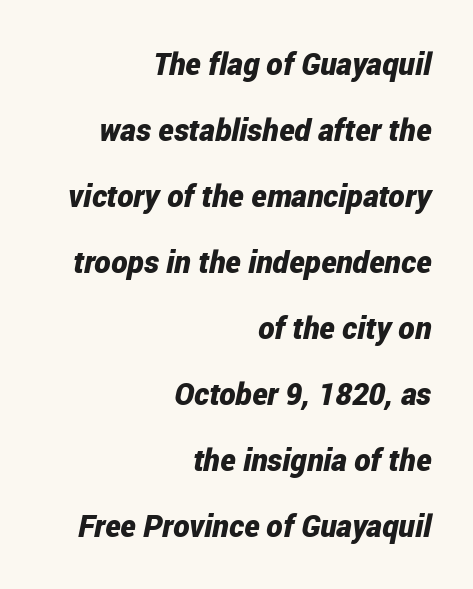
Nothing unusual about the tracking: characters are spaced as the font intends. Regarding leading, the lines here are spaced well apart. This is oblique type, the kind used for emphasis or titles. Heft: maximum for text — a bold. The letters advance in unequal steps, a hallmark of proportional type. Horizontal alignment here is rightward, an uncommon choice for prose.
